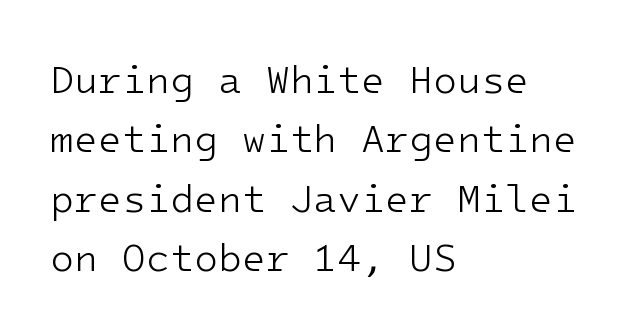
Do the characters align in a grid? Yes, the font is monospaced. The typesetting does not lean heavy: it is not bold. Each letter's strokes conclude bluntly, with no projecting serifs. The designer left line spacing at the default. Every character sits straight up, as roman type does. A clean baseline with only descenders dipping below it.
